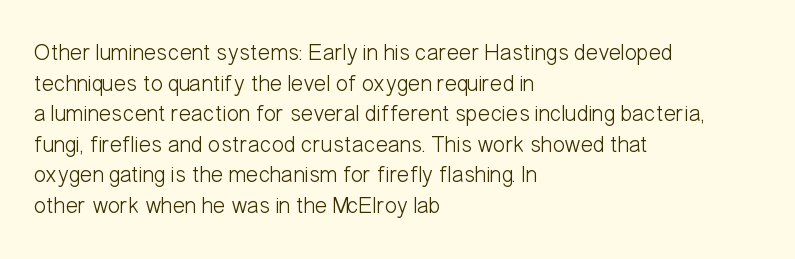
{"italic": "no", "bold": "no", "underline": "no", "align": "left", "line_spacing": "normal", "line_spacing_ratio": 1.33, "letter_spacing": "normal", "letter_spacing_em": 0.0, "glyph_px": 23}
